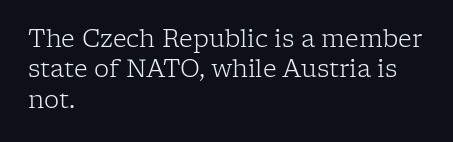
The image shows 24 px text type, upright; set left-aligned, normal line spacing (1.27x), normal letter spacing, not underlined.
